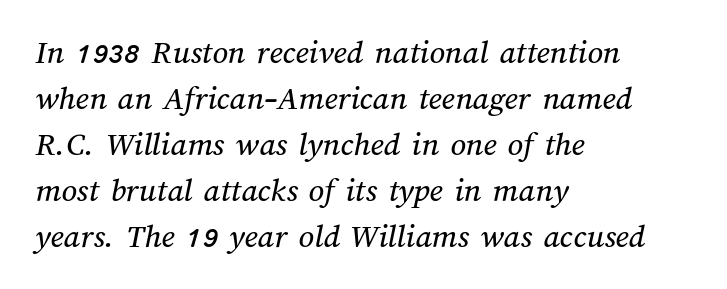
Q: Is the text underlined? A: No.
Q: How is the paragraph aligned? A: Left-aligned.
Q: Is the spacing between letters normal or unusually wide? A: Normal.
Q: Is the spacing between lines tight, normal or loose? A: Normal.
Q: Width (condensed, normal, or wide)? A: Normal.
Q: Stroke contrast? A: Medium.
Q: x-height? A: Medium.
Q: Monospaced? A: No.
